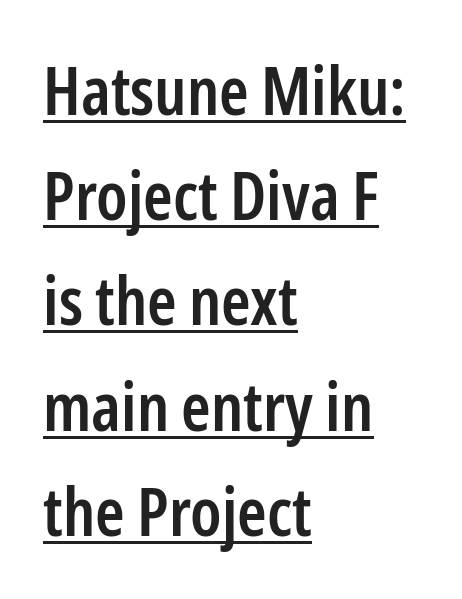
Q: Is the text bold? A: Semi-bold.
Q: Is the text italic (slanted)? A: No, it is upright.
Q: Is the typeface a serif or a sans-serif typeface? A: Sans-serif.
Q: Is the text underlined? A: Yes.
Q: How is the paragraph aligned? A: Left-aligned.
Q: Is the spacing between letters normal or unusually wide? A: Normal.
Q: Is the spacing between lines tight, normal or loose? A: Normal.
Q: Width (condensed, normal, or wide)? A: Condensed.
Q: Stroke contrast? A: Low.
Q: x-height? A: Medium.
Q: Monospaced? A: No.
